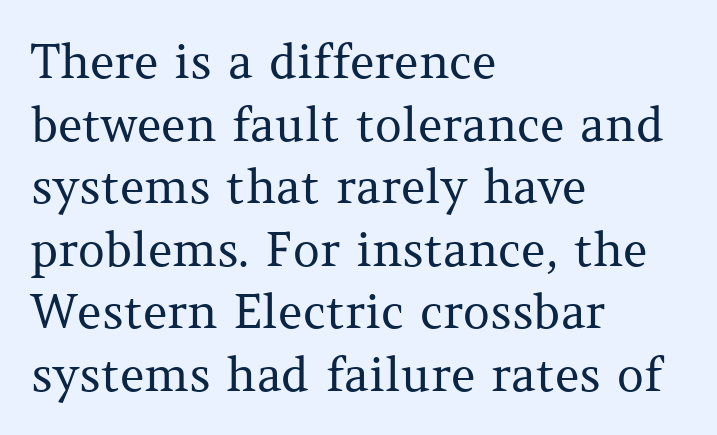
Q: Is the text bold? A: No.
Q: Is the text italic (slanted)? A: No, it is upright.
Q: Is the typeface a serif or a sans-serif typeface? A: Serif.
Q: Is the text underlined? A: No.
Q: How is the paragraph aligned? A: Left-aligned.
Q: Is the spacing between letters normal or unusually wide? A: Normal.
Q: Is the spacing between lines tight, normal or loose? A: Normal.
Q: Width (condensed, normal, or wide)? A: Normal.
Q: Stroke contrast? A: Medium.
Q: x-height? A: Medium.
Q: Monospaced? A: No.
